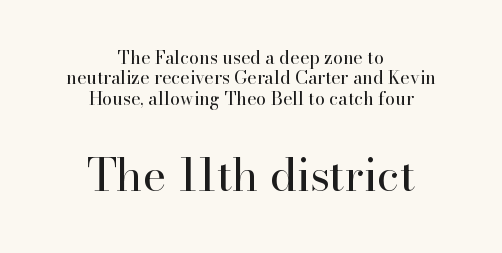
{"serif": "yes", "italic": "no", "bold": "no", "weight": "regular", "width": "normal", "stroke_contrast": "high", "x_height": "small", "monospaced": "no", "underline": "no", "align": "center", "line_spacing": "tight", "line_spacing_ratio": 1.13, "letter_spacing": "normal", "letter_spacing_em": 0.0, "larger_block": "second", "size_ratio": 2.5, "glyph_px": 45}
